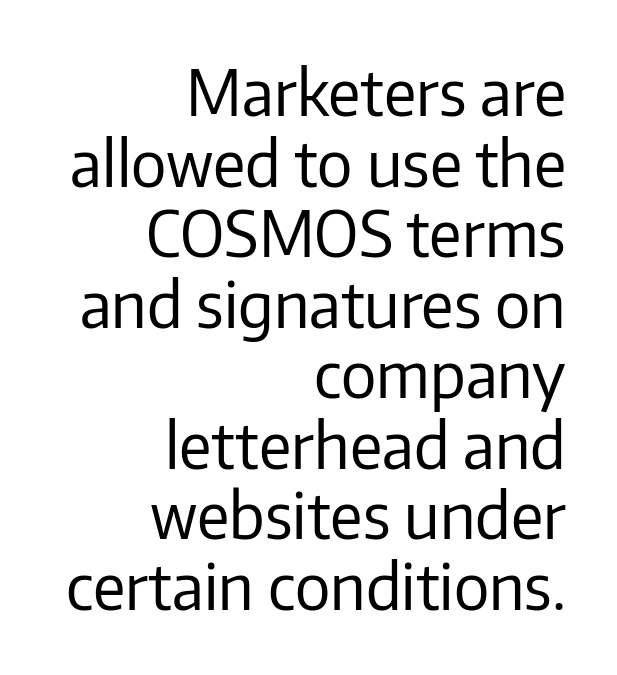
Q: Is the text bold? A: No.
Q: Is the text italic (slanted)? A: No, it is upright.
Q: Is the typeface a serif or a sans-serif typeface? A: Sans-serif.
Q: Is the text underlined? A: No.
Q: How is the paragraph aligned? A: Right-aligned.
Q: Is the spacing between letters normal or unusually wide? A: Normal.
Q: Is the spacing between lines tight, normal or loose? A: Tight.
Q: Width (condensed, normal, or wide)? A: Normal.
Q: Stroke contrast? A: Low.
Q: x-height? A: Medium.
Q: Monospaced? A: No.
